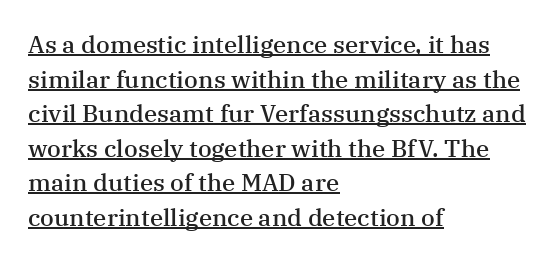
{"italic": "no", "bold": "semi", "underline": "yes", "align": "left", "line_spacing": "normal", "line_spacing_ratio": 1.44, "letter_spacing": "normal", "letter_spacing_em": 0.0, "glyph_px": 24}
